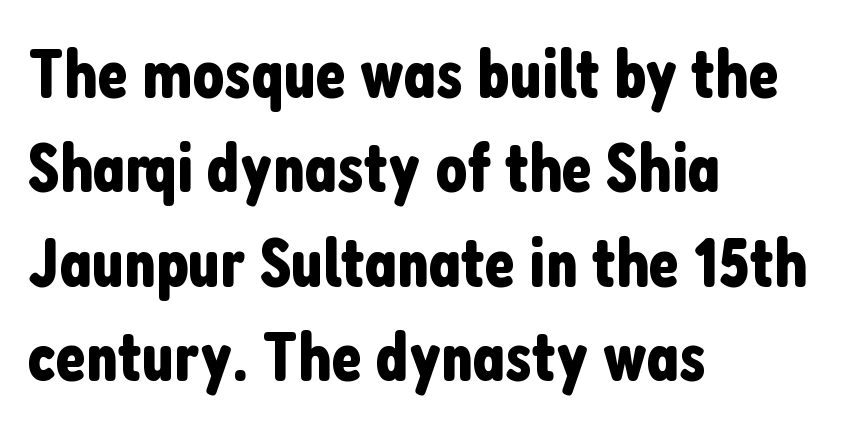
{"serif": "no", "italic": "no", "width": "condensed", "stroke_contrast": "low", "x_height": "medium", "monospaced": "no", "underline": "no", "align": "left", "line_spacing": "normal", "line_spacing_ratio": 1.35, "letter_spacing": "normal", "letter_spacing_em": 0.0, "glyph_px": 70}
